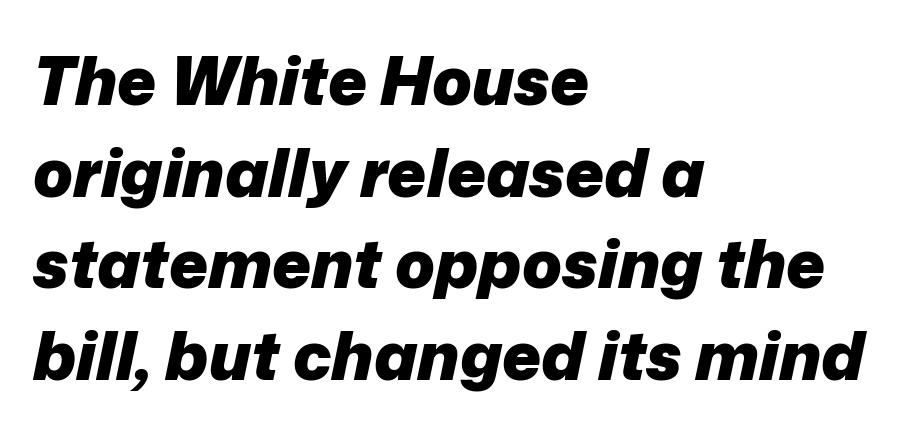
Q: Is the text bold? A: Yes.
Q: Is the text italic (slanted)? A: Yes, it leans right by about 12 degrees.
Q: Is the text underlined? A: No.
Q: How is the paragraph aligned? A: Left-aligned.
Q: Is the spacing between letters normal or unusually wide? A: Normal.
Q: Is the spacing between lines tight, normal or loose? A: Normal.
Q: Width (condensed, normal, or wide)? A: Normal.
Q: Stroke contrast? A: Low.
Q: x-height? A: Medium.
Q: Monospaced? A: No.
